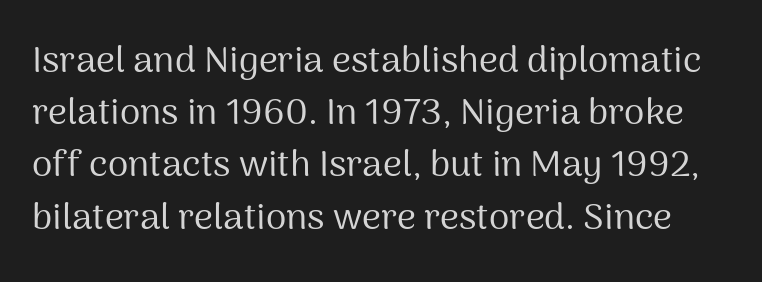
{"serif": "no", "italic": "no", "bold": "no", "weight": "regular", "width": "normal", "stroke_contrast": "medium", "x_height": "medium", "monospaced": "no", "underline": "no", "line_spacing": "normal", "line_spacing_ratio": 1.41, "letter_spacing": "normal", "letter_spacing_em": 0.0, "glyph_px": 37}
